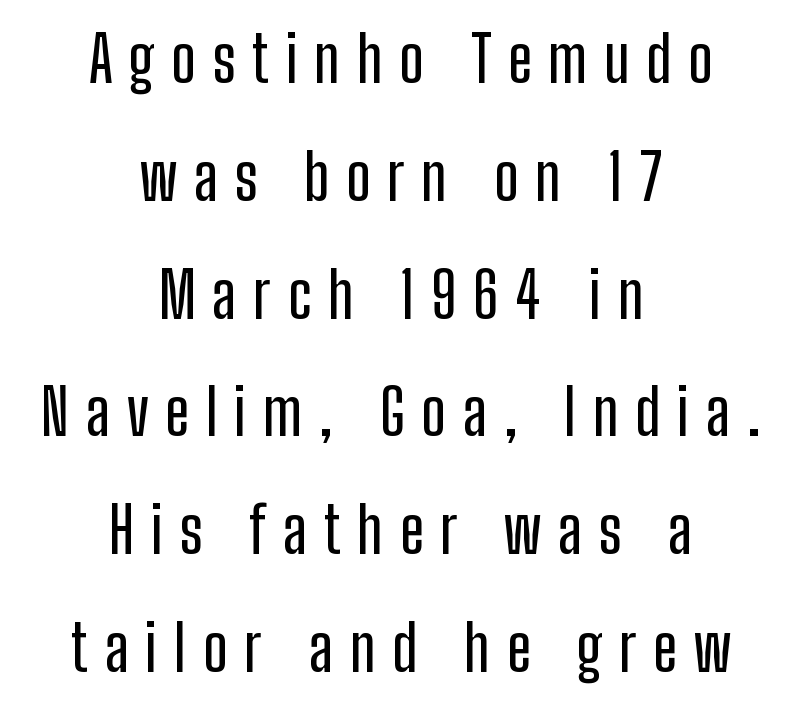
{"serif": "no", "italic": "no", "width": "condensed", "stroke_contrast": "low", "x_height": "medium", "monospaced": "no", "underline": "no", "align": "center", "line_spacing_ratio": 1.84, "letter_spacing": "wide", "letter_spacing_em": 0.26, "glyph_px": 64}
